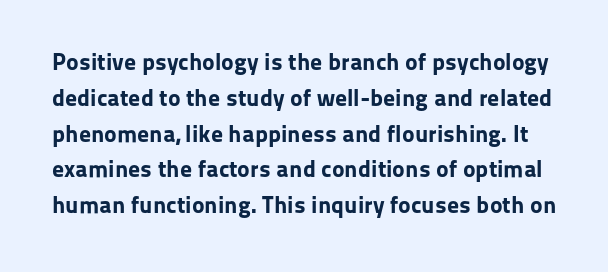
The image shows 24 px bold type, upright; set normal line spacing (1.49x), normal letter spacing, not underlined.
